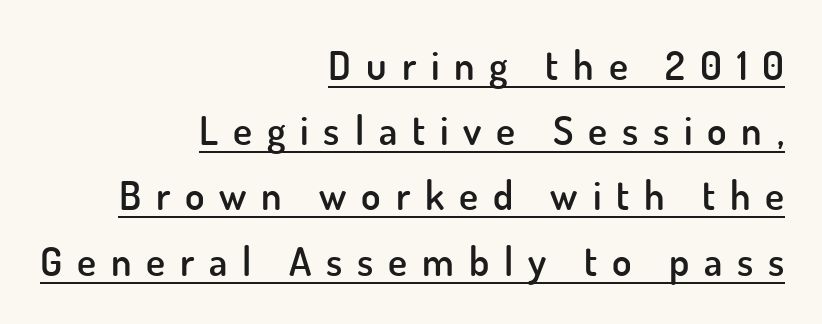
Q: Is the text bold? A: Semi-bold.
Q: Is the text italic (slanted)? A: No, it is upright.
Q: Is the typeface a serif or a sans-serif typeface? A: Sans-serif.
Q: Is the text underlined? A: Yes.
Q: How is the paragraph aligned? A: Right-aligned.
Q: Is the spacing between letters normal or unusually wide? A: Unusually wide.
Q: Is the spacing between lines tight, normal or loose? A: Normal.
Q: Width (condensed, normal, or wide)? A: Normal.
Q: Stroke contrast? A: Low.
Q: x-height? A: Small.
Q: Monospaced? A: No.
